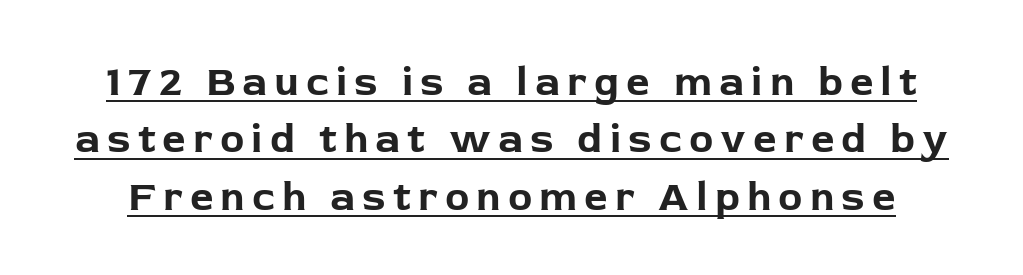
The image shows 41 px bold sans-serif type, upright; set normal line spacing (1.4x), underlined; low stroke contrast and a medium x-height.
